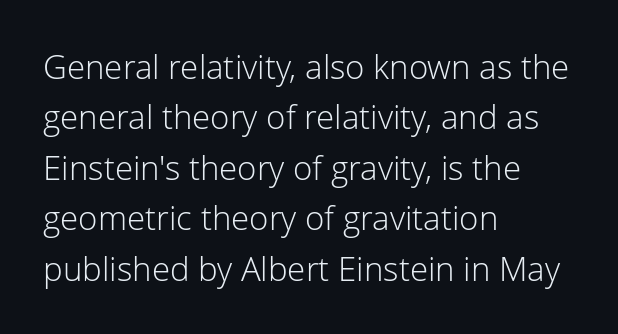
Weight class: somewhere from thin through regular. Honestly, the row spacing looks completely unremarkable. This sample has the flowing, uneven cadence of proportional lettering. A typesetter would call this zero additional tracking. Typeset ragged right — the left edge is the straight one. Honestly, there is no underline to notice here at all.
